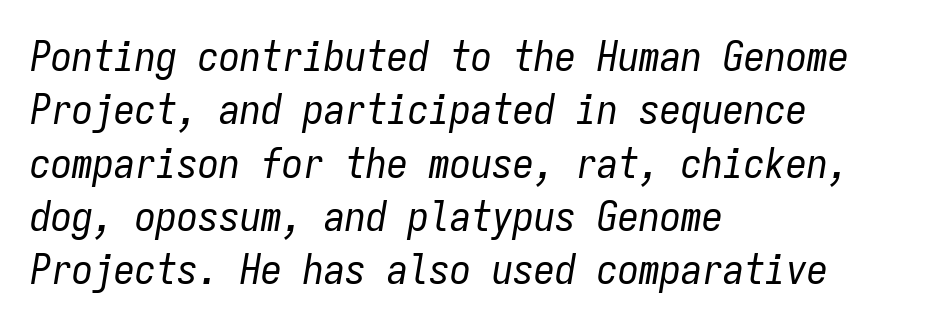
{"italic": "yes", "lean": "right", "slant_degrees": 9, "bold": "no", "weight": "regular", "width": "condensed", "stroke_contrast": "low", "x_height": "medium", "monospaced": "yes", "underline": "no", "align": "left", "line_spacing": "normal", "line_spacing_ratio": 1.27, "letter_spacing": "normal", "letter_spacing_em": 0.0, "glyph_px": 42}
